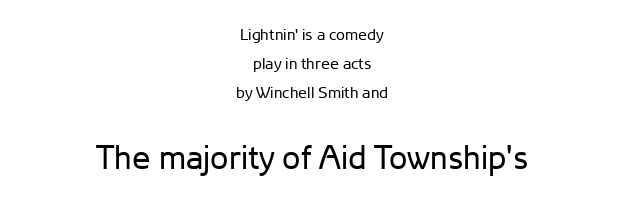
Is this a sans? Yes — the strokes have no serifs. Words appear dense and cohesive because spacing is normal. Which of the two is more prominent by size? The second, at the bottom. A typesetter would mark this as roman, not italic. These lines are rendered in a variable-pitch font.
